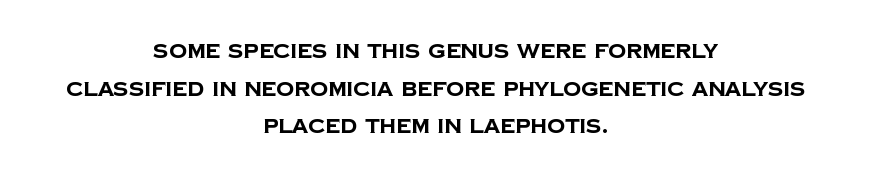
Beneath every word, the page is bare. Pretty heavy lettering here — definitely bold. Neither beginnings nor endings align; midpoints do. Honestly, the letter spacing is just normal — you wouldn't notice it.
